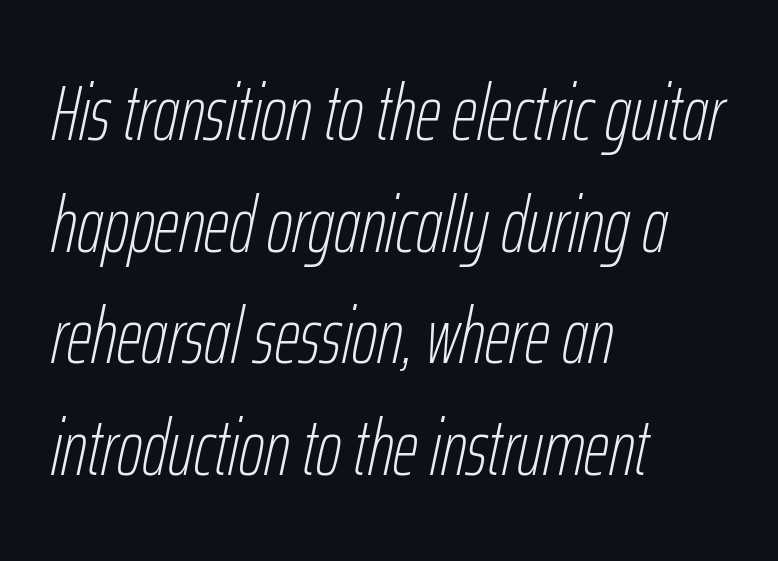
Clear beneath every line of the passage. In CSS terms this would be text-align: left. The horizontal fit of the characters is conventional and even. These lines are rendered in a variable-pitch font.
